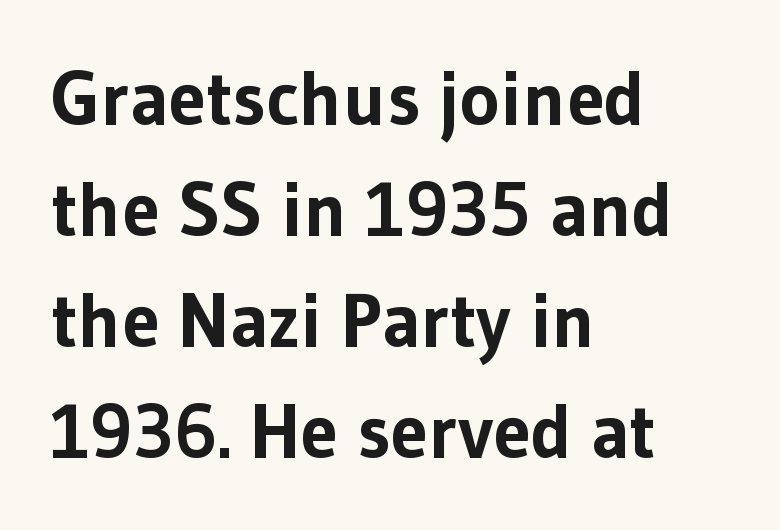
The image shows 76 px bold sans-serif type, upright; set left-aligned, normal line spacing (1.46x), normal letter spacing, not underlined; low stroke contrast and a medium x-height.
